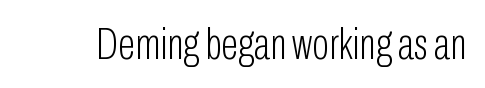
{"serif": "no", "italic": "no", "bold": "no", "weight": "light", "width": "condensed", "stroke_contrast": "low", "x_height": "medium", "monospaced": "no", "underline": "no", "letter_spacing": "normal", "letter_spacing_em": 0.0, "glyph_px": 45}
